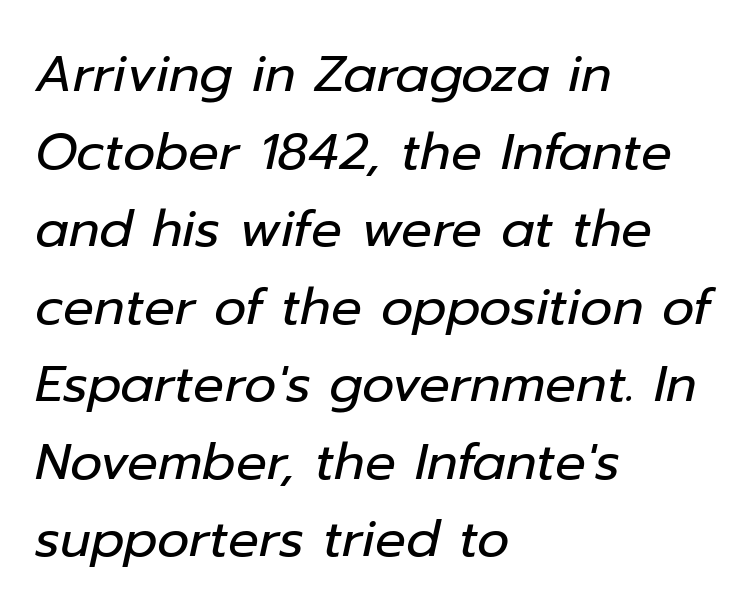
The letters advance in unequal steps, a hallmark of proportional type. The lines are quadded left. This sample uses plain, unmodified letter spacing. Letters have the restrained weight of plain body copy at most.
